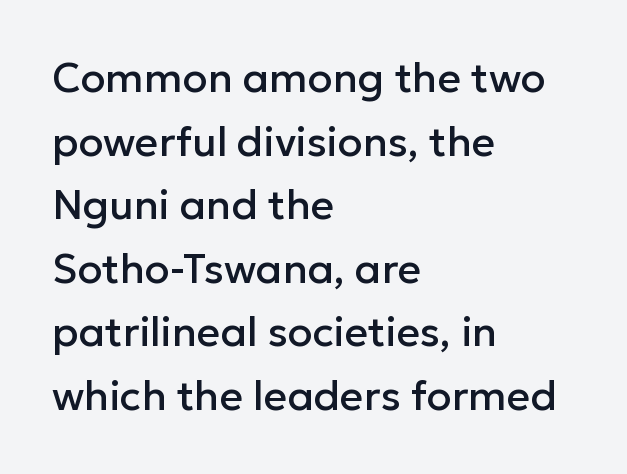
Q: Is the text italic (slanted)? A: No, it is upright.
Q: Is the typeface a serif or a sans-serif typeface? A: Sans-serif.
Q: Is the text underlined? A: No.
Q: How is the paragraph aligned? A: Left-aligned.
Q: Is the spacing between letters normal or unusually wide? A: Normal.
Q: Is the spacing between lines tight, normal or loose? A: Normal.
Q: Width (condensed, normal, or wide)? A: Normal.
Q: Stroke contrast? A: Low.
Q: x-height? A: Medium.
Q: Monospaced? A: No.
